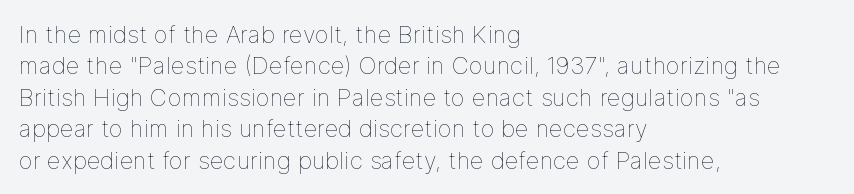
The image shows 24 px text type, upright; set left-aligned, normal line spacing (1.31x), normal letter spacing, not underlined.
